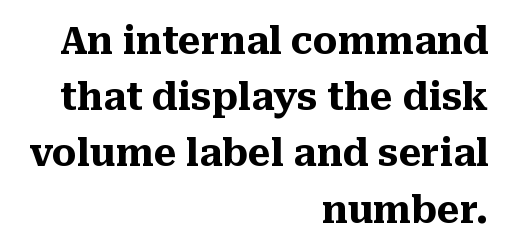
Each row of text sits above clean, open space. Look at the tracking — it's just the regular setting, nothing added. Typeset ragged left — the right edge is the straight one. Italic: no, the glyphs are upright roman. The designer left line spacing at the default.
